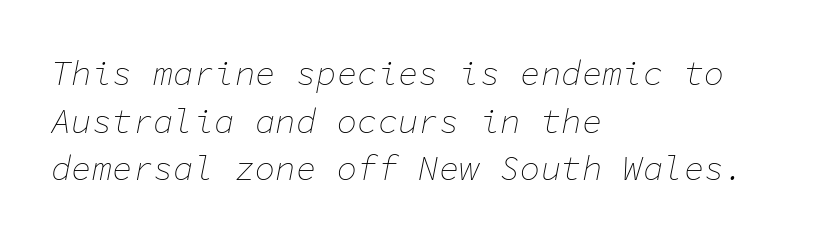
{"italic": "yes", "lean": "right", "slant_degrees": 11, "bold": "no", "weight": "thin", "width": "normal", "stroke_contrast": "low", "x_height": "medium", "monospaced": "yes", "underline": "no", "align": "left", "line_spacing": "normal", "line_spacing_ratio": 1.4, "letter_spacing": "normal", "letter_spacing_em": 0.0, "glyph_px": 34}
